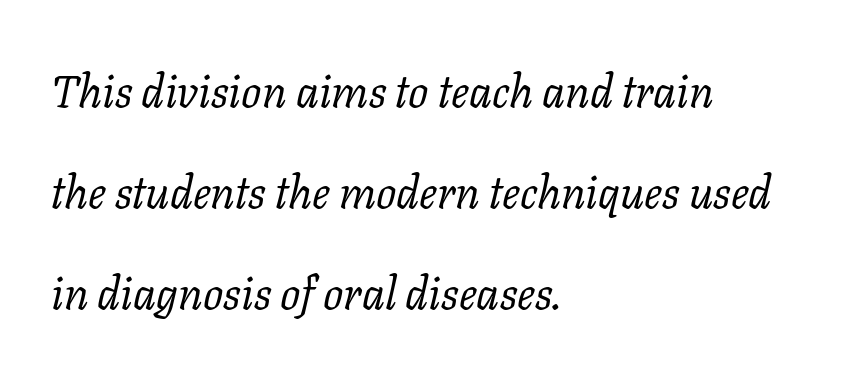
{"serif": "yes", "italic": "yes", "lean": "right", "slant_degrees": 11, "bold": "no", "weight": "regular", "width": "normal", "stroke_contrast": "low", "x_height": "medium", "monospaced": "no", "underline": "no", "align": "left", "line_spacing": "loose", "line_spacing_ratio": 2.24, "letter_spacing": "normal", "letter_spacing_em": 0.0, "glyph_px": 45}
